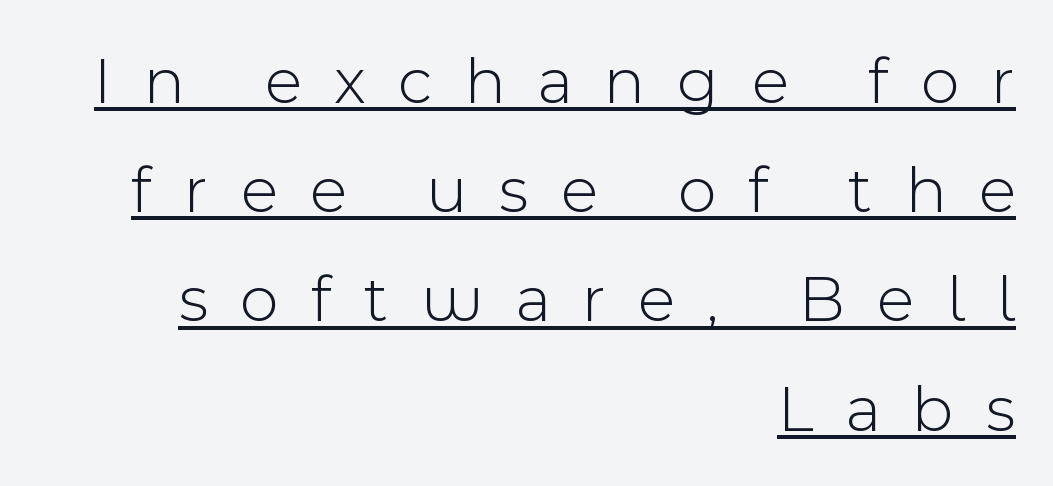
{"serif": "no", "italic": "no", "bold": "no", "weight": "light", "width": "normal", "x_height": "medium", "monospaced": "no", "underline": "yes", "align": "right", "line_spacing": "normal", "line_spacing_ratio": 1.63, "letter_spacing": "wide", "letter_spacing_em": 0.49, "glyph_px": 67}
